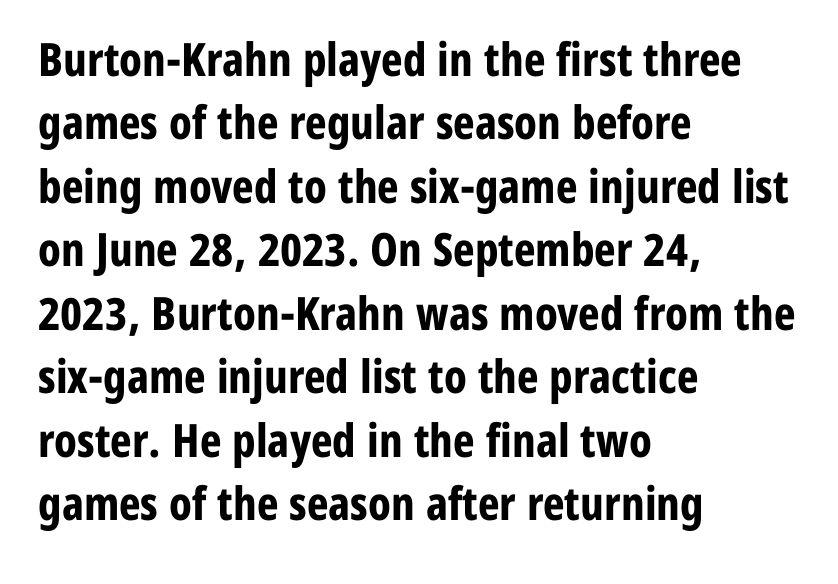
The image shows 46 px bold, condensed sans-serif type, upright; set left-aligned, normal line spacing (1.38x), normal letter spacing, not underlined; low stroke contrast and a medium x-height.
